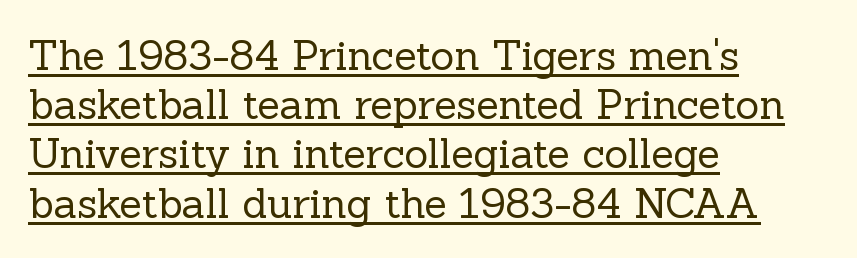
The image shows 41 px regular-weight serif type, upright; set left-aligned, line spacing 1.2x, normal letter spacing, underlined; a medium x-height.
